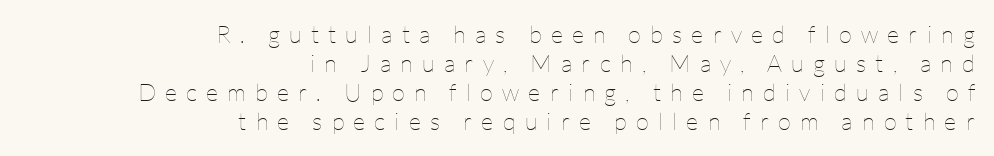
{"italic": "no", "bold": "no", "underline": "no", "align": "right", "line_spacing_ratio": 1.21, "letter_spacing": "wide", "letter_spacing_em": 0.38, "glyph_px": 24}
